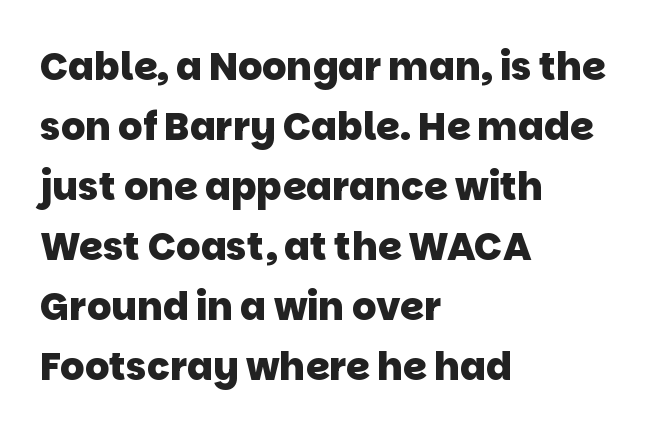
The image shows 38 px heavy sans-serif type; set left-aligned, normal line spacing (1.58x), normal letter spacing, not underlined; low stroke contrast and a large x-height.
